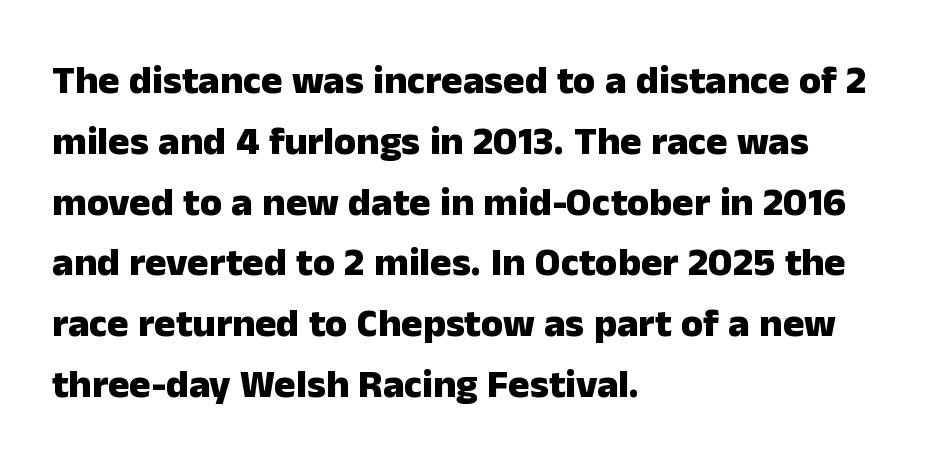
{"serif": "no", "italic": "no", "bold": "yes", "weight": "heavy", "width": "normal", "stroke_contrast": "low", "x_height": "medium", "monospaced": "no", "underline": "no", "align": "left", "line_spacing": "normal", "line_spacing_ratio": 1.52, "letter_spacing": "normal", "letter_spacing_em": 0.0, "glyph_px": 40}
